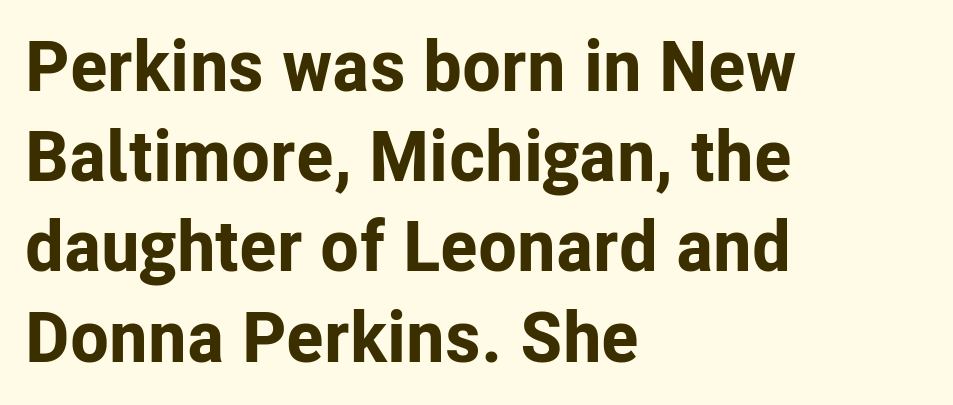
Nobody touched the tracking dial on this one. The axis of the letterforms is exactly vertical. Line starts are locked; line ends wander. Typographic density is high because the face is bold. The designer left line spacing at the default.
